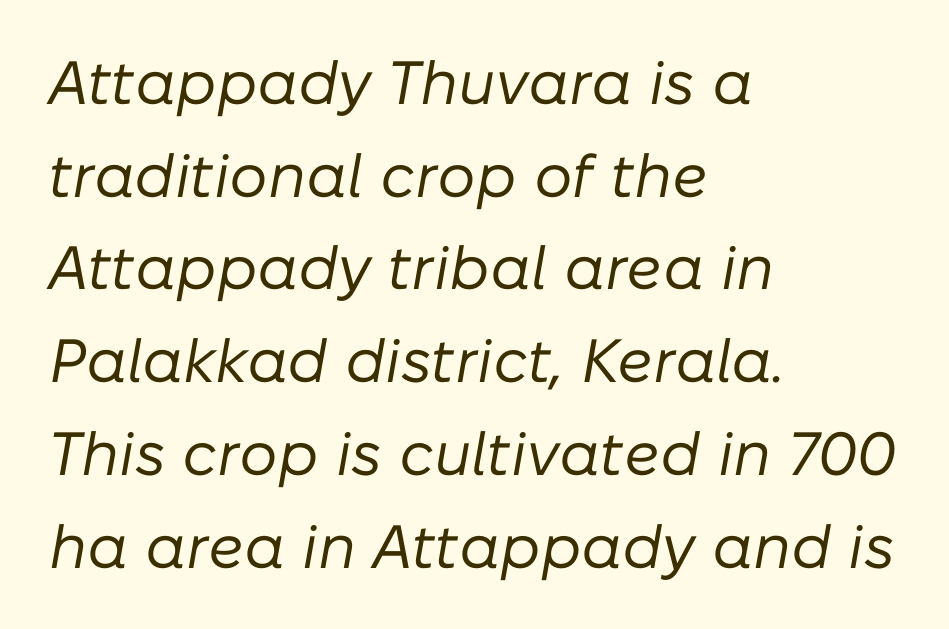
The image shows 61 px regular-weight type, italic (leaning right); set left-aligned, normal line spacing (1.52x), normal letter spacing, not underlined; low stroke contrast and a medium x-height.
